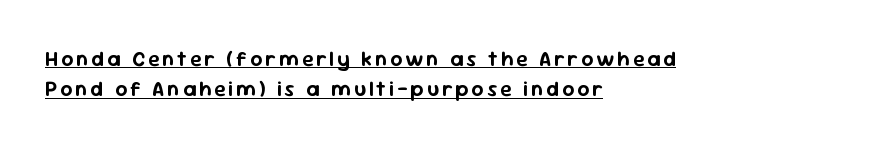
Interline gaps are of average width in this sample. This sample is left-justified, so line endings fall wherever the words run out. Nope, not italic — everything's standing straight. The face used here appears with an underline applied.
